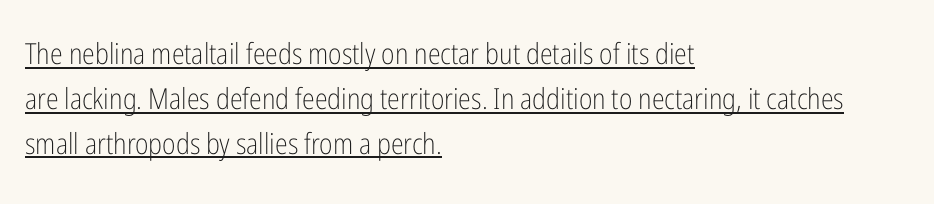
Posture: vertical. The letters carry no serifs — their stems end cleanly without finishing strokes. You could not count columns in this text — the font is proportionally spaced. What decoration does the sample have? An underline. These lines are set flush left with a ragged right edge. This block has exactly the height ordinary leading produces.
